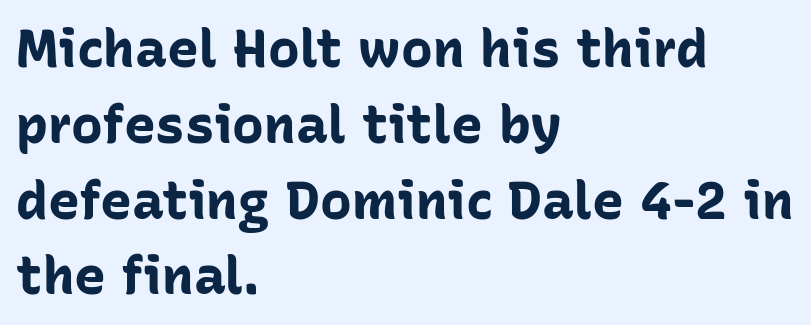
Q: Is the text bold? A: Yes.
Q: Is the text italic (slanted)? A: No, it is upright.
Q: Is the typeface a serif or a sans-serif typeface? A: Sans-serif.
Q: Is the text underlined? A: No.
Q: How is the paragraph aligned? A: Left-aligned.
Q: Is the spacing between letters normal or unusually wide? A: Normal.
Q: Is the spacing between lines tight, normal or loose? A: Normal.
Q: Width (condensed, normal, or wide)? A: Normal.
Q: Stroke contrast? A: Low.
Q: x-height? A: Medium.
Q: Monospaced? A: No.
